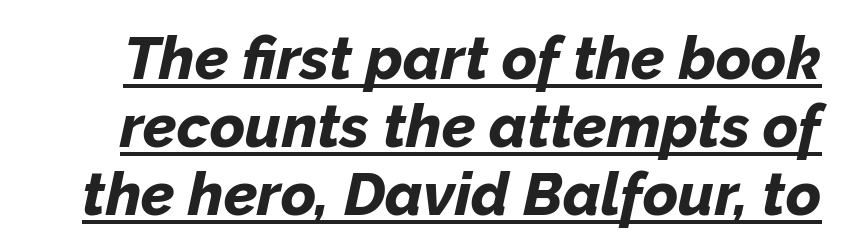
{"italic": "yes", "lean": "right", "slant_degrees": 12, "bold": "yes", "weight": "bold", "width": "normal", "stroke_contrast": "low", "x_height": "medium", "monospaced": "no", "underline": "yes", "line_spacing": "tight", "line_spacing_ratio": 1.13, "letter_spacing": "normal", "letter_spacing_em": 0.0, "glyph_px": 60}
